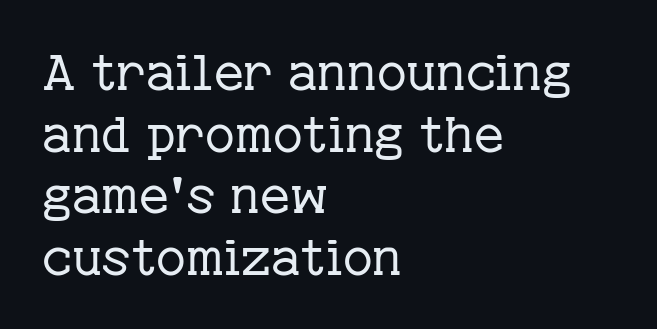
Q: Is the text bold? A: No.
Q: Is the text italic (slanted)? A: No, it is upright.
Q: Is the typeface a serif or a sans-serif typeface? A: Serif.
Q: Is the text underlined? A: No.
Q: How is the paragraph aligned? A: Left-aligned.
Q: Is the spacing between letters normal or unusually wide? A: Normal.
Q: Width (condensed, normal, or wide)? A: Normal.
Q: Stroke contrast? A: Low.
Q: x-height? A: Medium.
Q: Monospaced? A: No.
